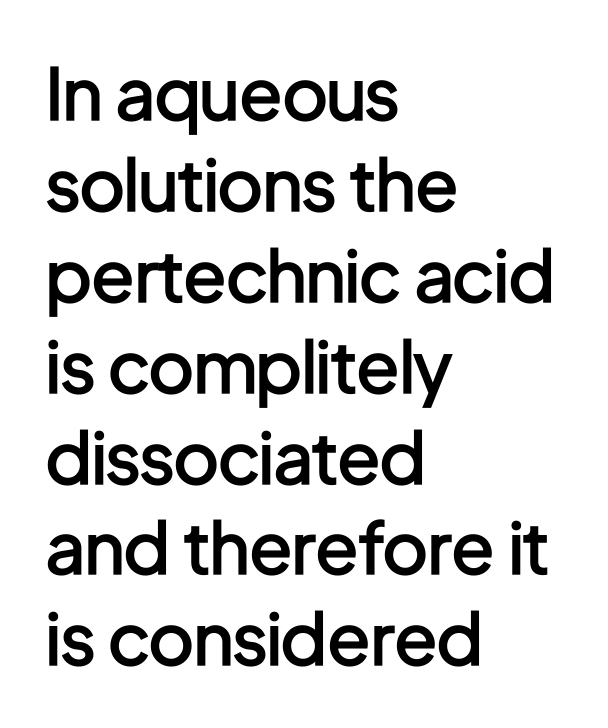
Visually the block forms a straight wall on the left and a jagged coastline on the right. There is no visible air inserted between adjacent glyphs. Spacing verdict: proportional, widths tailored to each character. This sample uses an upright cut, with every glyph sitting square on the baseline.
